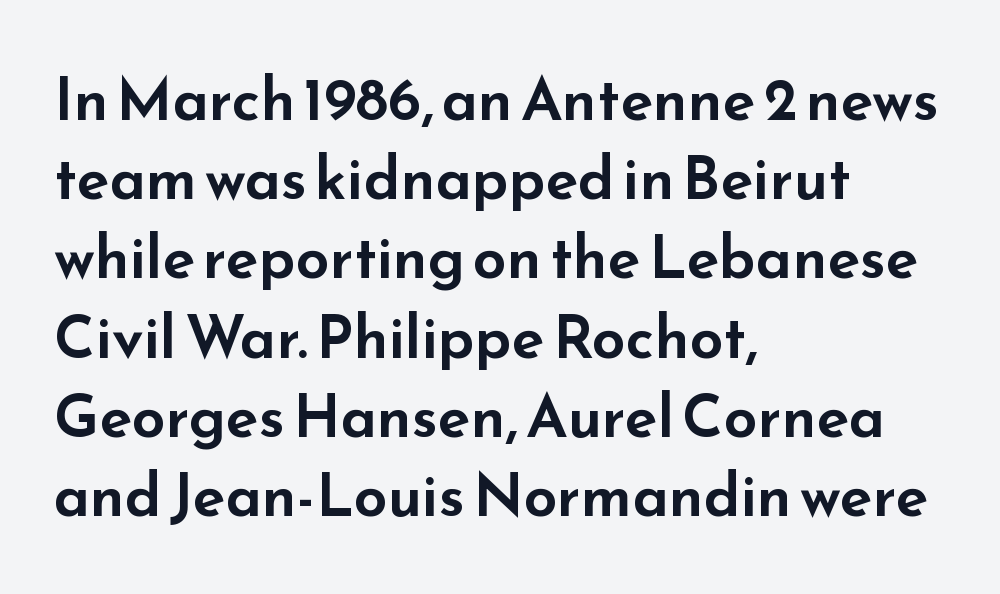
Q: Is the text italic (slanted)? A: No, it is upright.
Q: Is the typeface a serif or a sans-serif typeface? A: Sans-serif.
Q: Is the text underlined? A: No.
Q: How is the paragraph aligned? A: Left-aligned.
Q: Is the spacing between letters normal or unusually wide? A: Normal.
Q: Is the spacing between lines tight, normal or loose? A: Normal.
Q: Width (condensed, normal, or wide)? A: Wide.
Q: Stroke contrast? A: Low.
Q: x-height? A: Small.
Q: Monospaced? A: No.
